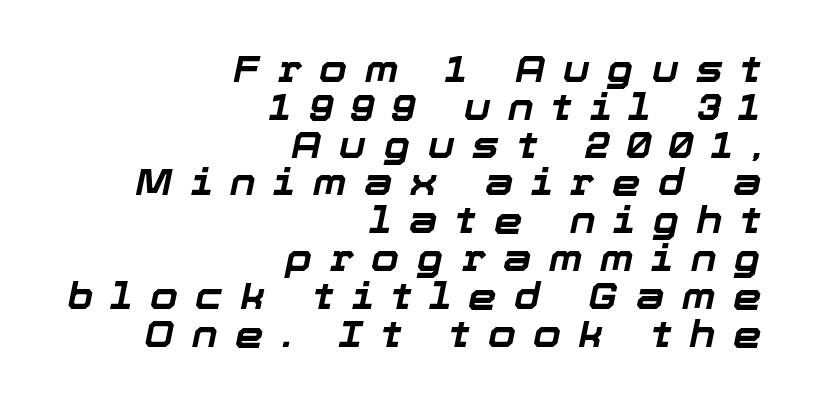
The image shows 36 px bold type, italic (leaning right); set right-aligned, tight line spacing (1.05x), unusually wide letter spacing (+0.49 em), not underlined; low stroke contrast and a medium x-height.
